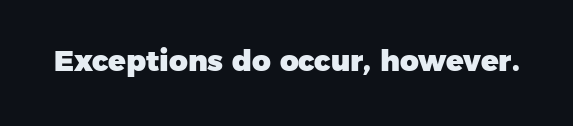
Descenders hang freely into open space. A dark, heavy texture on the line: the type is bold. Inter-character spacing is left at the font's built-in metrics. A typesetter would label this face a sans. Spacing verdict: proportional, widths tailored to each character.
